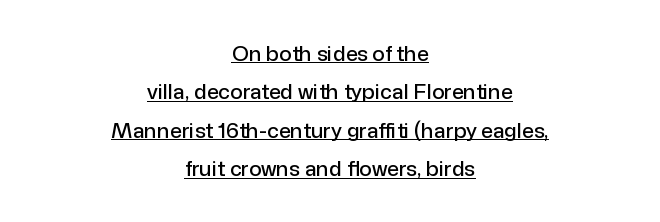
Tracking value appears to be zero — textbook default spacing. These lines stack symmetrically, like a column narrowing and widening about its center. The typesetter has applied underlining to the passage shown. The axis of the letterforms is exactly vertical.
